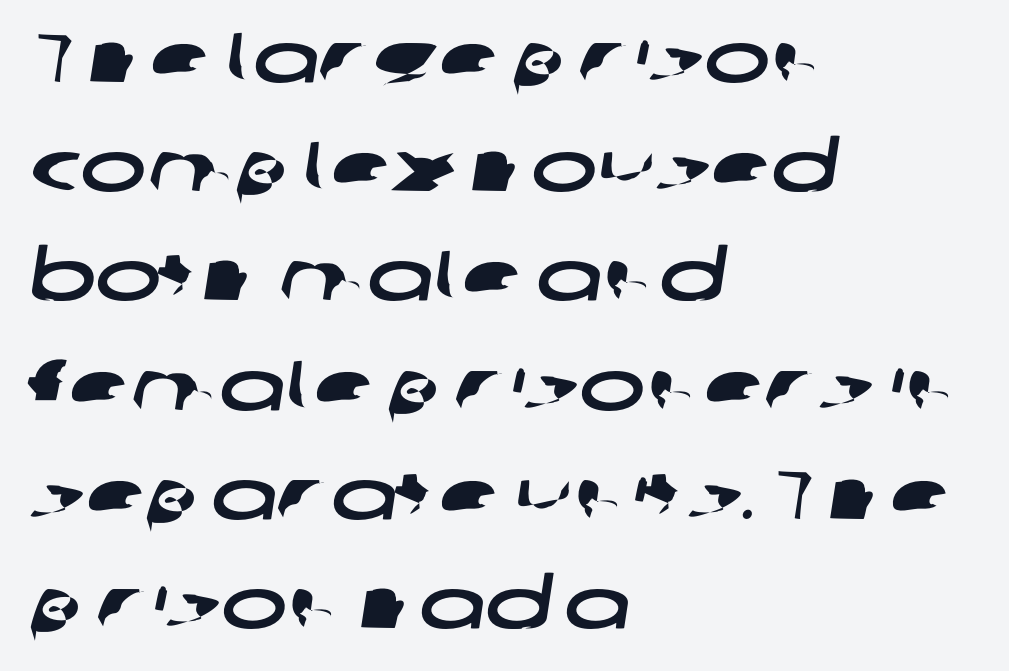
{"serif": "no", "width": "wide", "stroke_contrast": "low", "x_height": "medium", "monospaced": "no", "underline": "no", "align": "left", "line_spacing": "normal", "line_spacing_ratio": 1.56, "letter_spacing": "normal", "letter_spacing_em": 0.0, "glyph_px": 70}
